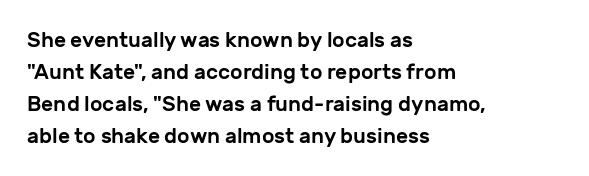
The image shows 21 px text type, upright; set left-aligned, normal line spacing (1.52x), normal letter spacing, not underlined.
